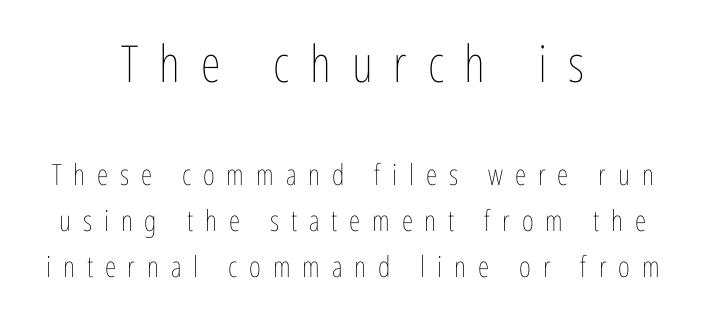
Line starts and ends both wander, symmetrically. The gaps between neighbouring characters are conspicuously large. The face looks like a standard text weight, possibly lighter. Quick note: interline space is typical. Here the designer chose a conventional face with non-uniform glyph widths. You get the large type first, then a drop to smaller type.
